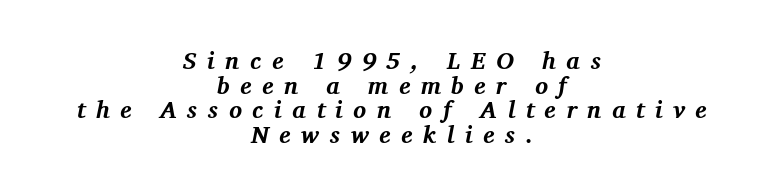
The image shows 24 px bold type, italic (leaning right); set centered, tight line spacing (1.03x), unusually wide letter spacing (+0.44 em), not underlined.
